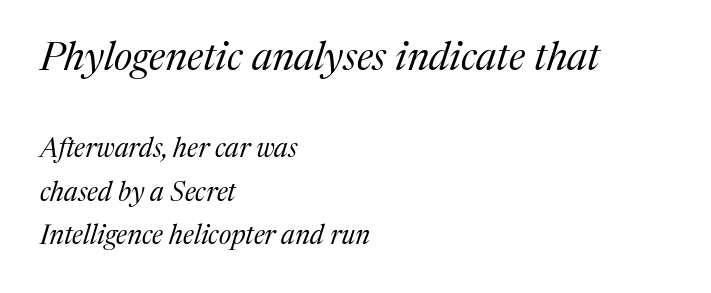
Look at the tracking — it's just the regular setting, nothing added. The specimen reads as italic at a glance. Here the designer chose a conventional face with non-uniform glyph widths. Classification — serif. One-word summary of the alignment: left. The passage shown begins with its larger block and ends with its smaller one.
